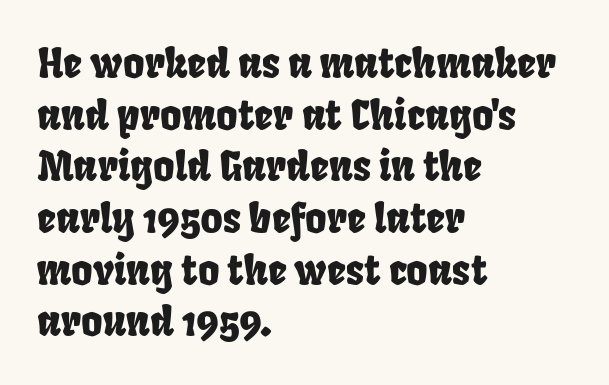
Q: Is the typeface a serif or a sans-serif typeface? A: Sans-serif.
Q: Is the text underlined? A: No.
Q: How is the paragraph aligned? A: Left-aligned.
Q: Is the spacing between letters normal or unusually wide? A: Normal.
Q: Is the spacing between lines tight, normal or loose? A: Normal.
Q: Width (condensed, normal, or wide)? A: Condensed.
Q: Stroke contrast? A: Low.
Q: x-height? A: Large.
Q: Monospaced? A: No.
